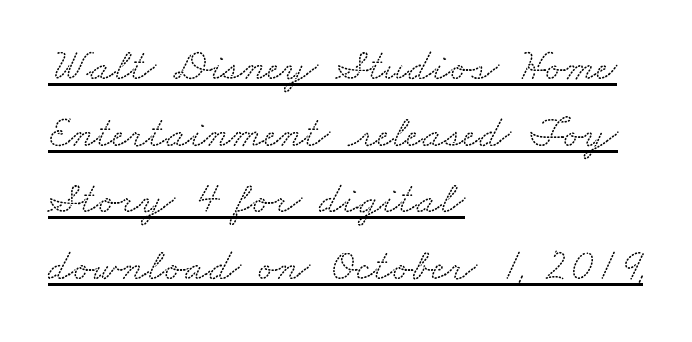
Q: Is the text underlined? A: Yes.
Q: How is the paragraph aligned? A: Left-aligned.
Q: Is the spacing between letters normal or unusually wide? A: Normal.
Q: Is the spacing between lines tight, normal or loose? A: Normal.
Q: Width (condensed, normal, or wide)? A: Wide.
Q: Stroke contrast? A: Low.
Q: x-height? A: Small.
Q: Monospaced? A: No.
